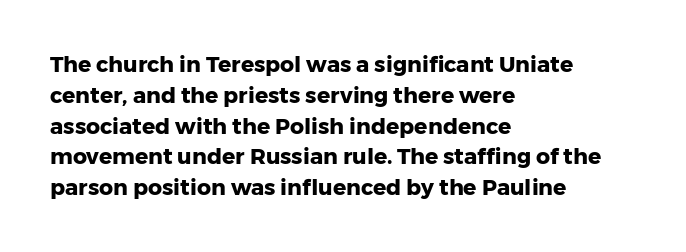
Q: Is the text bold? A: Yes.
Q: Is the text italic (slanted)? A: No, it is upright.
Q: Is the text underlined? A: No.
Q: How is the paragraph aligned? A: Left-aligned.
Q: Is the spacing between letters normal or unusually wide? A: Normal.
Q: Is the spacing between lines tight, normal or loose? A: Normal.
